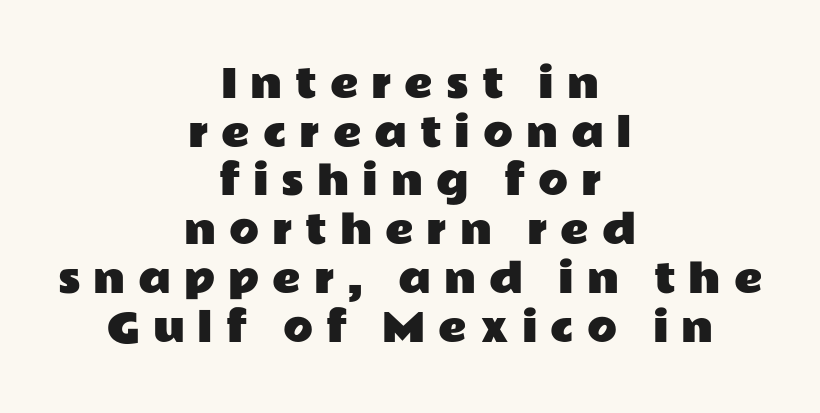
{"serif": "no", "italic": "no", "width": "wide", "stroke_contrast": "low", "x_height": "medium", "monospaced": "no", "underline": "no", "align": "center", "line_spacing": "normal", "line_spacing_ratio": 1.25, "letter_spacing": "wide", "letter_spacing_em": 0.33, "glyph_px": 39}
